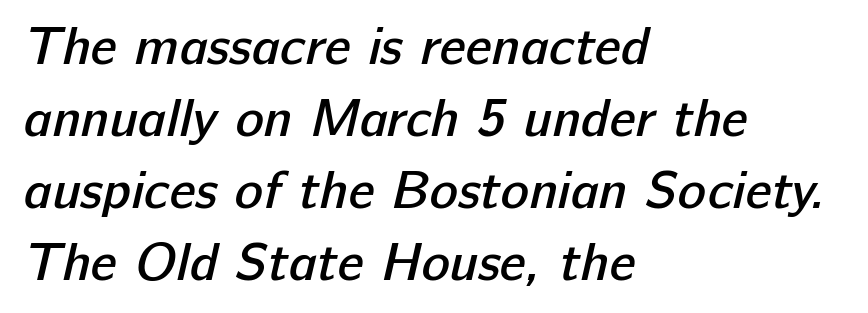
The image shows 53 px semibold sans-serif type; set left-aligned, normal line spacing (1.36x), normal letter spacing, not underlined; low stroke contrast and a medium x-height.
